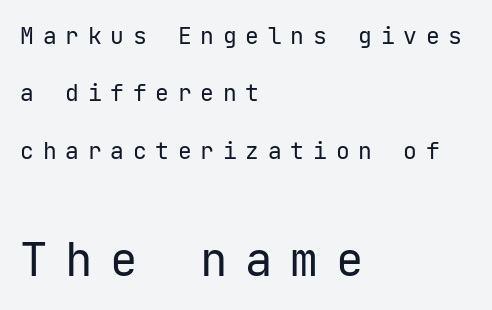
Q: Is the text bold? A: No.
Q: Is the text italic (slanted)? A: No, it is upright.
Q: Is the typeface a serif or a sans-serif typeface? A: Sans-serif.
Q: Is the text underlined? A: No.
Q: How is the paragraph aligned? A: Left-aligned.
Q: Is the spacing between letters normal or unusually wide? A: Unusually wide.
Q: Is the spacing between lines tight, normal or loose? A: Loose.
Q: Which block of text is set in a larger size, the first (top) or the second (bottom)? A: The second (bottom) one.
Q: Width (condensed, normal, or wide)? A: Normal.
Q: Stroke contrast? A: Low.
Q: x-height? A: Medium.
